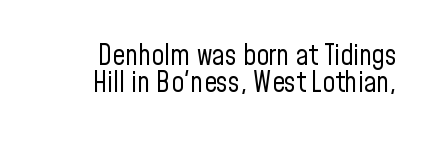
The image shows 28 px regular-weight, condensed sans-serif type, upright; set right-aligned, tight line spacing (0.98x), normal letter spacing, not underlined; low stroke contrast and a medium x-height.
